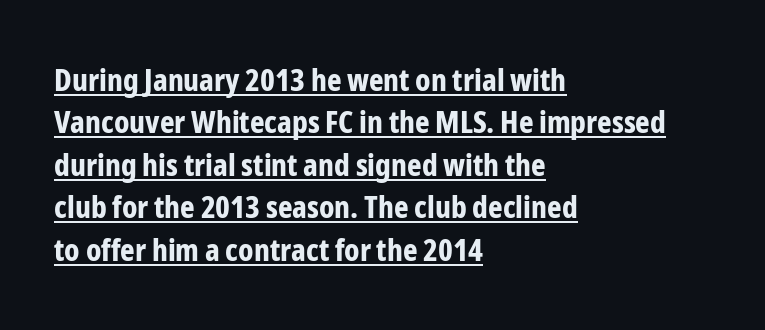
What stands out about the letter spacing? Nothing — it is the standard amount. The typeface chosen for these lines omits serifs. Every stem runs plumb, perpendicular to the baseline. The rendering uses the underline text-decoration. Leading matches the norm, producing a regular column.
